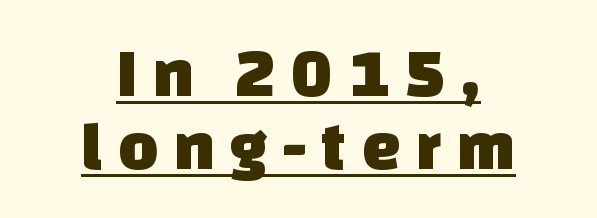
{"serif": "no", "width": "normal", "stroke_contrast": "low", "x_height": "large", "monospaced": "no", "underline": "yes", "align": "center", "line_spacing": "tight", "line_spacing_ratio": 1.06, "letter_spacing": "wide", "letter_spacing_em": 0.22, "glyph_px": 69}
